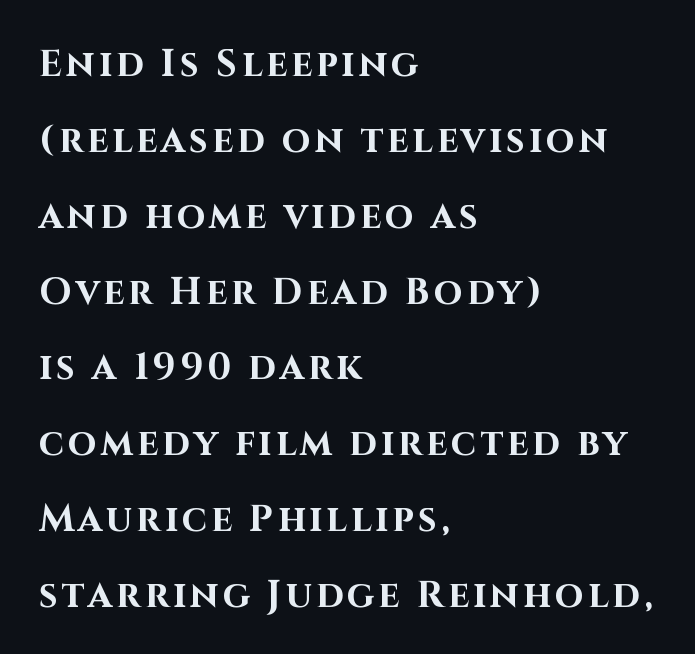
The image shows 37 px bold sans-serif type, upright; set left-aligned, loose line spacing (2.05x), not underlined; high stroke contrast and a large x-height.
